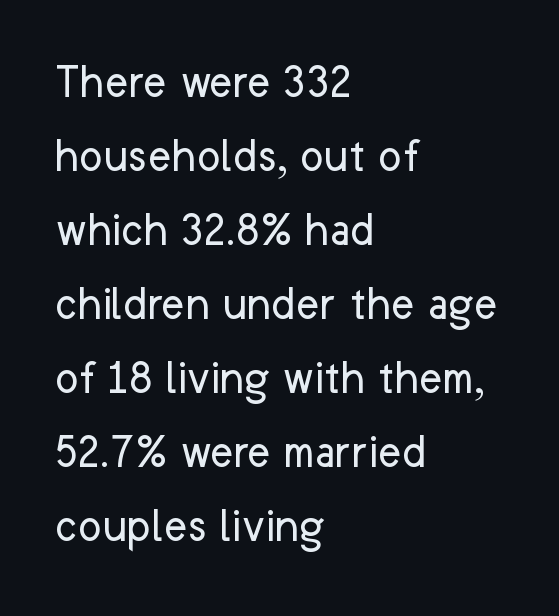
{"serif": "no", "italic": "no", "bold": "no", "weight": "regular", "width": "normal", "stroke_contrast": "low", "x_height": "medium", "monospaced": "no", "underline": "no", "align": "left", "line_spacing": "normal", "line_spacing_ratio": 1.48, "letter_spacing": "normal", "letter_spacing_em": 0.0, "glyph_px": 50}
